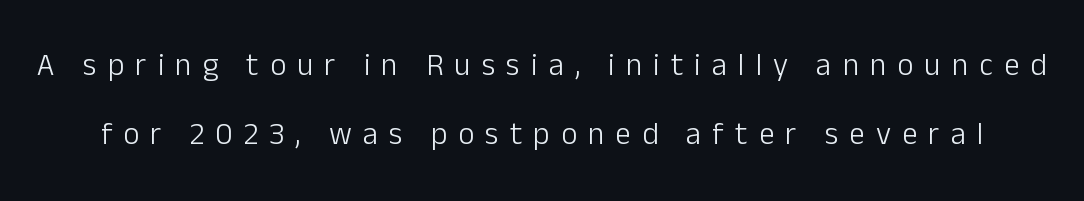
Q: Is the text bold? A: No.
Q: Is the text italic (slanted)? A: No, it is upright.
Q: Is the typeface a serif or a sans-serif typeface? A: Sans-serif.
Q: Is the text underlined? A: No.
Q: Is the spacing between letters normal or unusually wide? A: Unusually wide.
Q: Is the spacing between lines tight, normal or loose? A: Loose.
Q: Width (condensed, normal, or wide)? A: Normal.
Q: Stroke contrast? A: Low.
Q: x-height? A: Medium.
Q: Monospaced? A: No.
